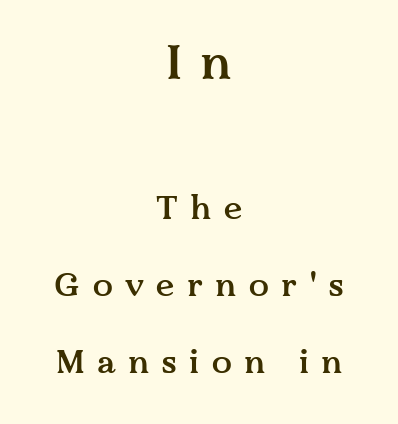
{"serif": "yes", "italic": "no", "bold": "semi", "weight": "semibold", "width": "normal", "stroke_contrast": "medium", "x_height": "medium", "monospaced": "no", "underline": "no", "align": "center", "line_spacing": "loose", "line_spacing_ratio": 2.33, "letter_spacing": "wide", "letter_spacing_em": 0.38, "larger_block": "first", "size_ratio": 1.48, "glyph_px": 49}
